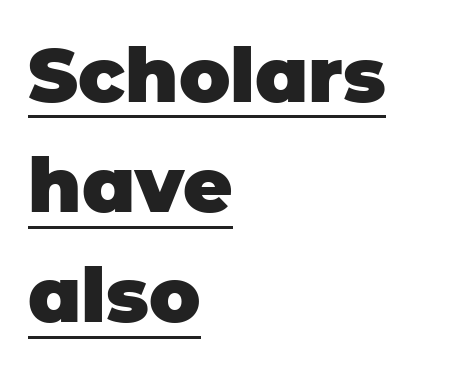
The image shows 76 px heavy sans-serif type, upright; set left-aligned, normal line spacing (1.45x), normal letter spacing, underlined; low stroke contrast and a large x-height.
